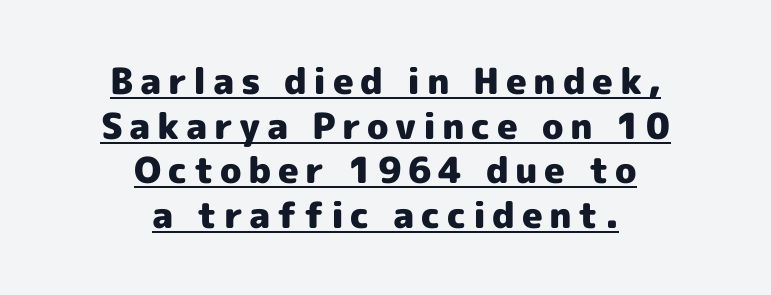
The image shows 36 px heavy sans-serif type, upright; set centered, line spacing 1.24x, underlined; a medium x-height.
